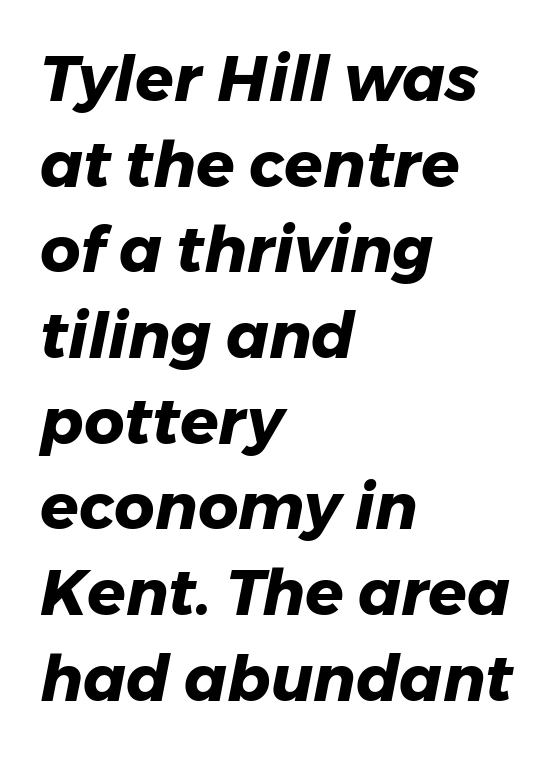
Q: Is the text bold? A: Yes.
Q: Is the text italic (slanted)? A: Yes, it leans right by about 11 degrees.
Q: Is the text underlined? A: No.
Q: How is the paragraph aligned? A: Left-aligned.
Q: Is the spacing between letters normal or unusually wide? A: Normal.
Q: Is the spacing between lines tight, normal or loose? A: Normal.
Q: Width (condensed, normal, or wide)? A: Normal.
Q: Stroke contrast? A: Low.
Q: x-height? A: Medium.
Q: Monospaced? A: No.
